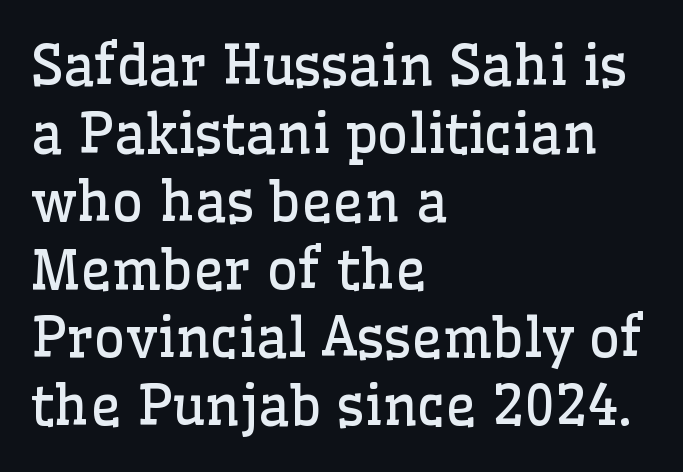
Q: Is the text bold? A: No.
Q: Is the text italic (slanted)? A: No, it is upright.
Q: Is the typeface a serif or a sans-serif typeface? A: Serif.
Q: Is the text underlined? A: No.
Q: How is the paragraph aligned? A: Left-aligned.
Q: Is the spacing between letters normal or unusually wide? A: Normal.
Q: Is the spacing between lines tight, normal or loose? A: Normal.
Q: Width (condensed, normal, or wide)? A: Normal.
Q: Stroke contrast? A: Low.
Q: x-height? A: Medium.
Q: Monospaced? A: No.
